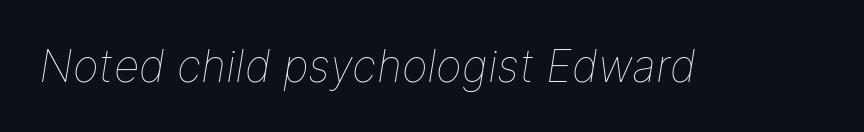
The rendering uses natural spacing where letterforms have individual widths. Observe the ordinary spacing: letters are neighbours, not strangers. Looking at the ascenders, they clearly lean. Honestly, there is no underline to notice here at all.
